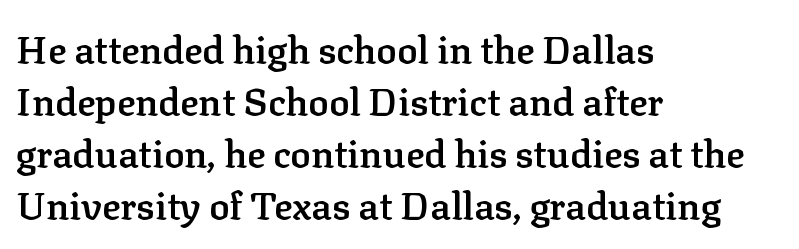
The image shows 38 px semibold serif type, upright; set left-aligned, normal line spacing (1.37x), normal letter spacing, not underlined; low stroke contrast and a medium x-height.
